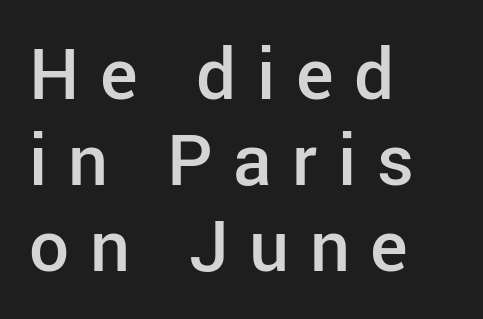
You could only call the tracking loose — the letters float apart. What kind of face is this? One without serifs — a sans. The glyphs have the mass of a demibold cut, below bold. A roman cut, with each character standing at attention. Typeset ragged right — the left edge is the straight one. Descenders are the only things crossing below the line.
